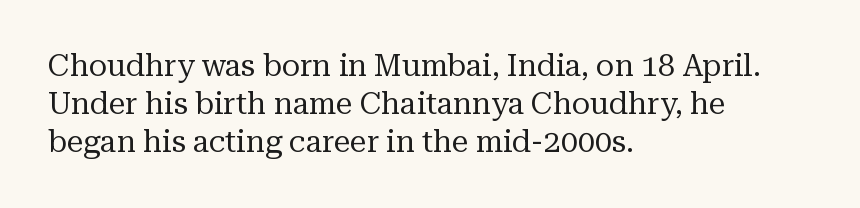
The image shows 30 px regular-weight serif type, upright; set left-aligned, normal line spacing (1.26x), normal letter spacing, not underlined; medium stroke contrast and a medium x-height.
